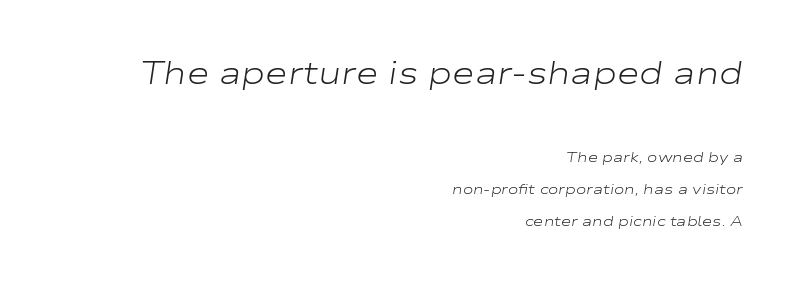
The image shows 31 px light, wide type, italic (leaning right); set right-aligned, loose line spacing (2.28x), normal letter spacing, not underlined; the first (top) block is 2.21x larger; low stroke contrast and a medium x-height.
